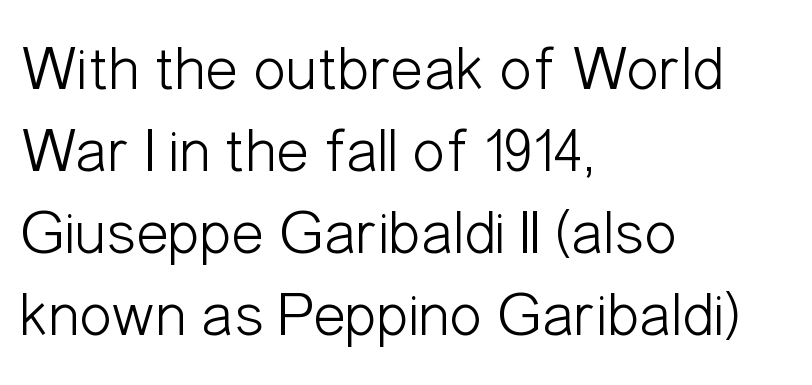
The image shows 62 px light, condensed sans-serif type, upright; set left-aligned, normal line spacing (1.32x), normal letter spacing, not underlined; low stroke contrast and a medium x-height.
